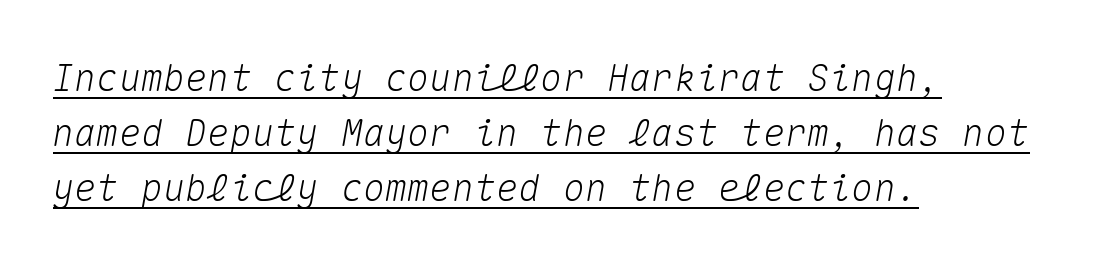
The image shows 37 px text type, italic (leaning right), monospaced; set left-aligned, normal line spacing (1.49x), normal letter spacing, underlined; medium stroke contrast and a medium x-height.
